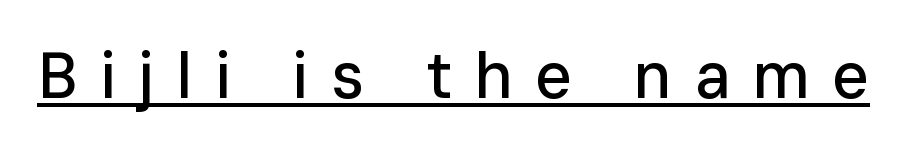
The image shows 64 px sans-serif type, upright; set unusually wide letter spacing (+0.35 em), underlined; low stroke contrast and a medium x-height.
